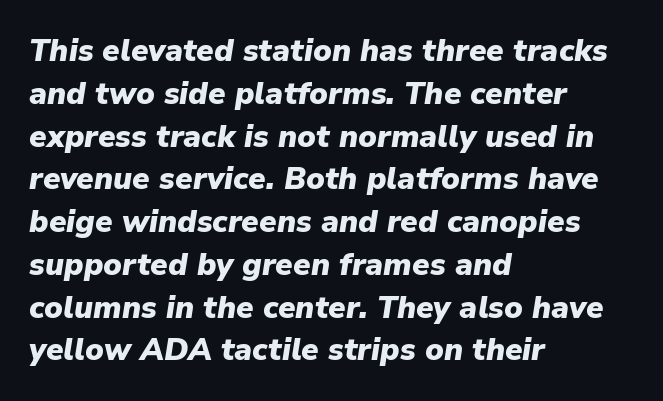
Q: Is the text bold? A: Yes.
Q: Is the text italic (slanted)? A: Yes, it leans right by about 9 degrees.
Q: Is the text underlined? A: No.
Q: How is the paragraph aligned? A: Left-aligned.
Q: Is the spacing between letters normal or unusually wide? A: Normal.
Q: Is the spacing between lines tight, normal or loose? A: Normal.
Q: Width (condensed, normal, or wide)? A: Normal.
Q: Stroke contrast? A: Low.
Q: x-height? A: Medium.
Q: Monospaced? A: No.
